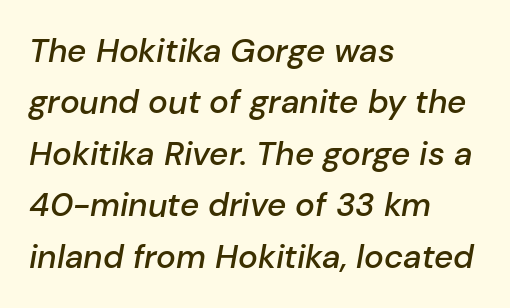
Q: Is the text bold? A: Semi-bold.
Q: Is the text italic (slanted)? A: Yes, it leans right by about 10 degrees.
Q: Is the text underlined? A: No.
Q: How is the paragraph aligned? A: Left-aligned.
Q: Is the spacing between letters normal or unusually wide? A: Normal.
Q: Is the spacing between lines tight, normal or loose? A: Normal.
Q: Width (condensed, normal, or wide)? A: Normal.
Q: Stroke contrast? A: Low.
Q: x-height? A: Medium.
Q: Monospaced? A: No.
